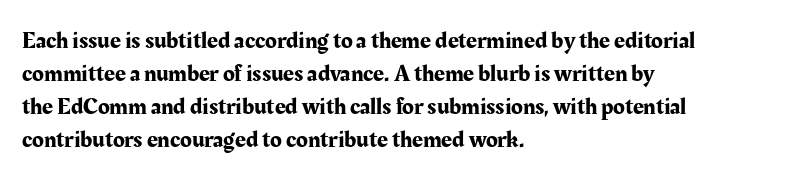
Q: Is the text italic (slanted)? A: No, it is upright.
Q: Is the text underlined? A: No.
Q: How is the paragraph aligned? A: Left-aligned.
Q: Is the spacing between letters normal or unusually wide? A: Normal.
Q: Is the spacing between lines tight, normal or loose? A: Normal.
